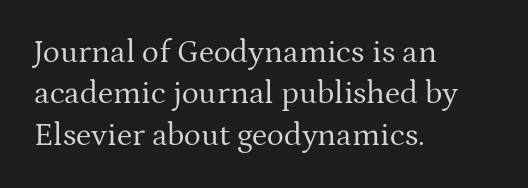
Does the lettering tilt? It doesn't — this is upright. Serifs: yes, visible at the terminals of the letterforms. Words appear dense and cohesive because spacing is normal. You could not count columns in this text — the font is proportionally spaced. These lines stack with their left ends in a neat column.
